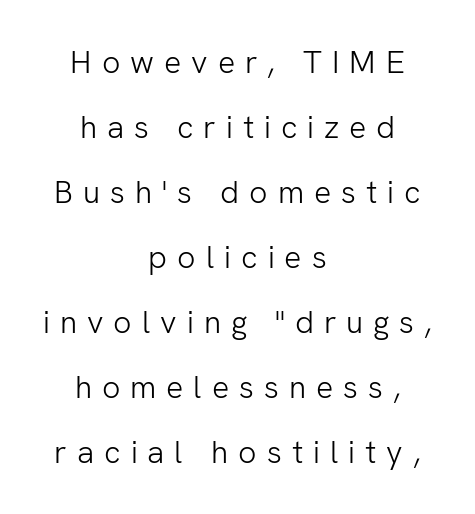
Q: Is the text bold? A: No.
Q: Is the text italic (slanted)? A: No, it is upright.
Q: Is the typeface a serif or a sans-serif typeface? A: Sans-serif.
Q: Is the text underlined? A: No.
Q: How is the paragraph aligned? A: Centered.
Q: Is the spacing between letters normal or unusually wide? A: Unusually wide.
Q: Is the spacing between lines tight, normal or loose? A: Loose.
Q: Width (condensed, normal, or wide)? A: Normal.
Q: Stroke contrast? A: Low.
Q: x-height? A: Medium.
Q: Monospaced? A: No.
